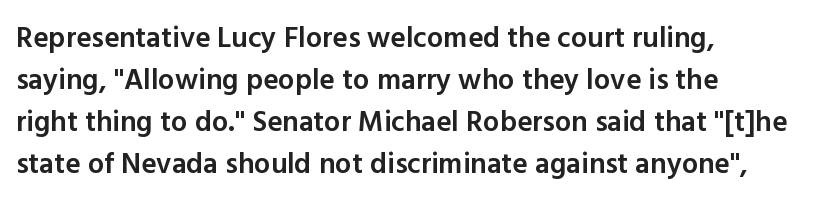
{"serif": "no", "italic": "no", "bold": "semi", "weight": "semibold", "width": "normal", "x_height": "medium", "monospaced": "no", "underline": "no", "align": "left", "line_spacing": "normal", "line_spacing_ratio": 1.45, "letter_spacing": "normal", "letter_spacing_em": 0.0, "glyph_px": 29}
